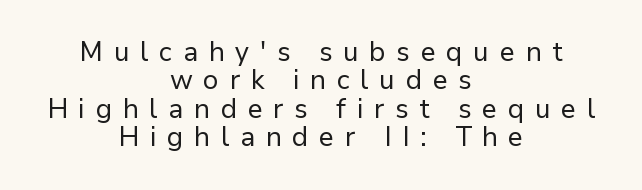
Q: Is the text bold? A: No.
Q: Is the text italic (slanted)? A: No, it is upright.
Q: Is the text underlined? A: No.
Q: How is the paragraph aligned? A: Centered.
Q: Is the spacing between letters normal or unusually wide? A: Unusually wide.
Q: Is the spacing between lines tight, normal or loose? A: Tight.
